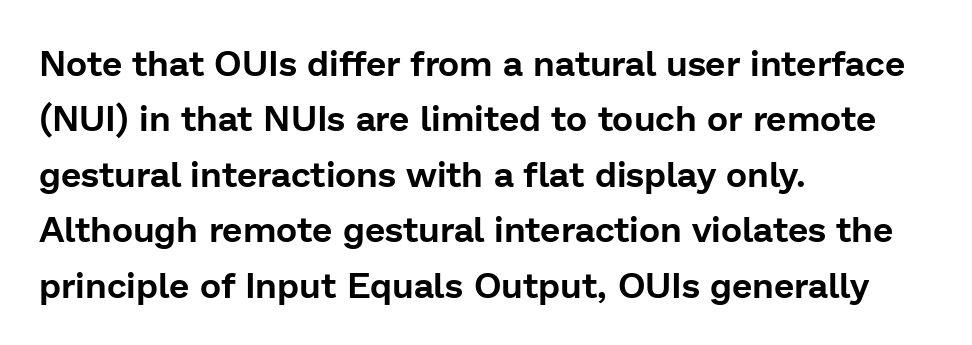
The image shows 36 px sans-serif type, upright; set left-aligned, normal line spacing (1.54x), normal letter spacing, not underlined; low stroke contrast and a medium x-height.
